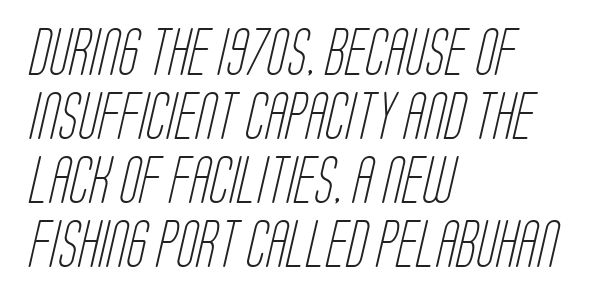
{"serif": "no", "bold": "no", "weight": "light", "width": "condensed", "stroke_contrast": "low", "x_height": "large", "monospaced": "no", "underline": "no", "align": "left", "line_spacing": "normal", "line_spacing_ratio": 1.36, "letter_spacing": "normal", "letter_spacing_em": 0.0, "glyph_px": 47}
